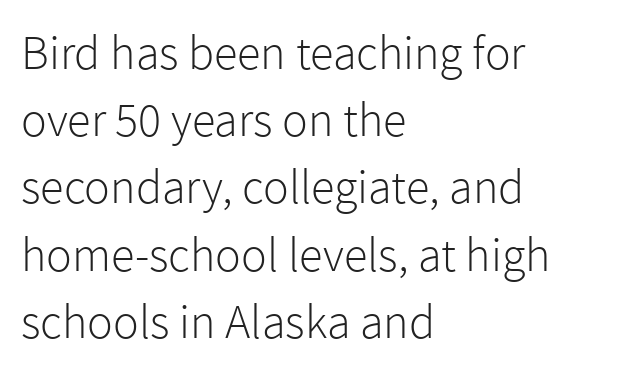
{"serif": "no", "italic": "no", "bold": "no", "weight": "light", "width": "normal", "x_height": "medium", "monospaced": "no", "underline": "no", "align": "left", "line_spacing": "normal", "line_spacing_ratio": 1.4, "letter_spacing": "normal", "letter_spacing_em": 0.0, "glyph_px": 48}
